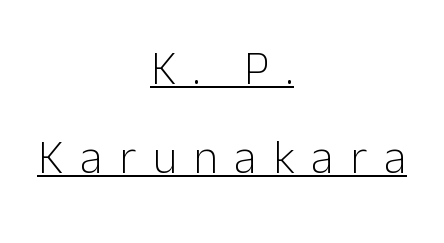
{"serif": "no", "italic": "no", "bold": "no", "weight": "light", "width": "normal", "stroke_contrast": "low", "x_height": "medium", "monospaced": "no", "underline": "yes", "align": "center", "line_spacing_ratio": 1.89, "letter_spacing": "wide", "letter_spacing_em": 0.35, "glyph_px": 47}
